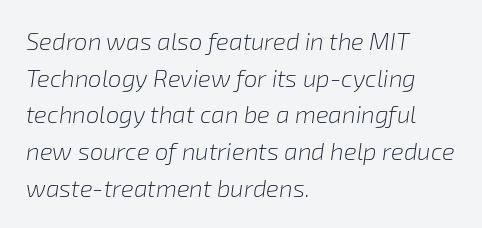
{"italic": "yes", "lean": "right", "slant_degrees": 8, "bold": "no", "underline": "no", "align": "left", "line_spacing": "normal", "line_spacing_ratio": 1.53, "letter_spacing": "normal", "letter_spacing_em": 0.0, "glyph_px": 24}
